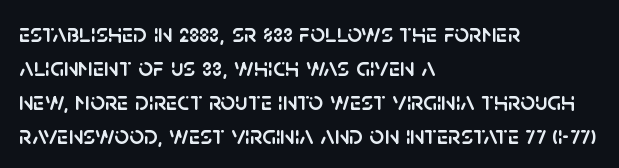
The image shows 26 px text type, upright; set left-aligned, normal line spacing (1.31x), normal letter spacing, not underlined.
